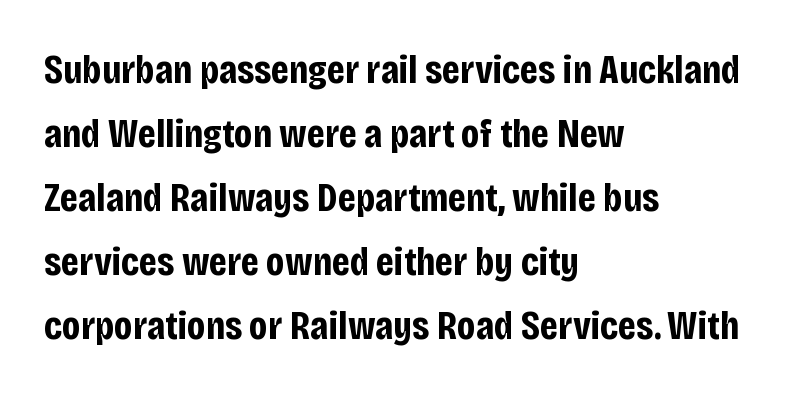
The image shows 41 px bold, condensed sans-serif type, upright; set left-aligned, normal line spacing (1.56x), normal letter spacing, not underlined; low stroke contrast and a large x-height.
